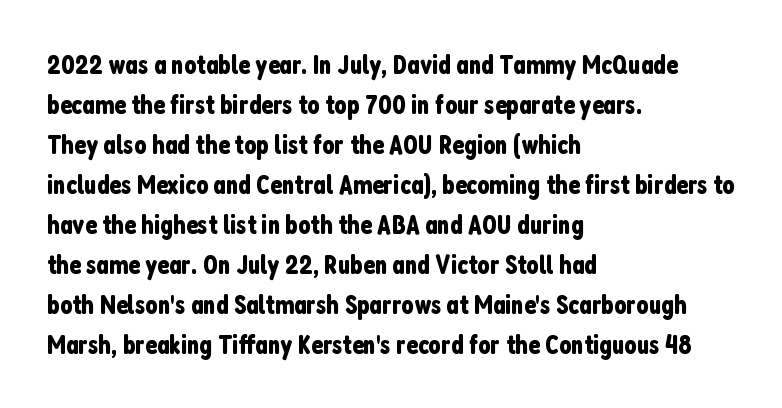
Q: Is the text italic (slanted)? A: No, it is upright.
Q: Is the text underlined? A: No.
Q: How is the paragraph aligned? A: Left-aligned.
Q: Is the spacing between letters normal or unusually wide? A: Normal.
Q: Is the spacing between lines tight, normal or loose? A: Normal.
